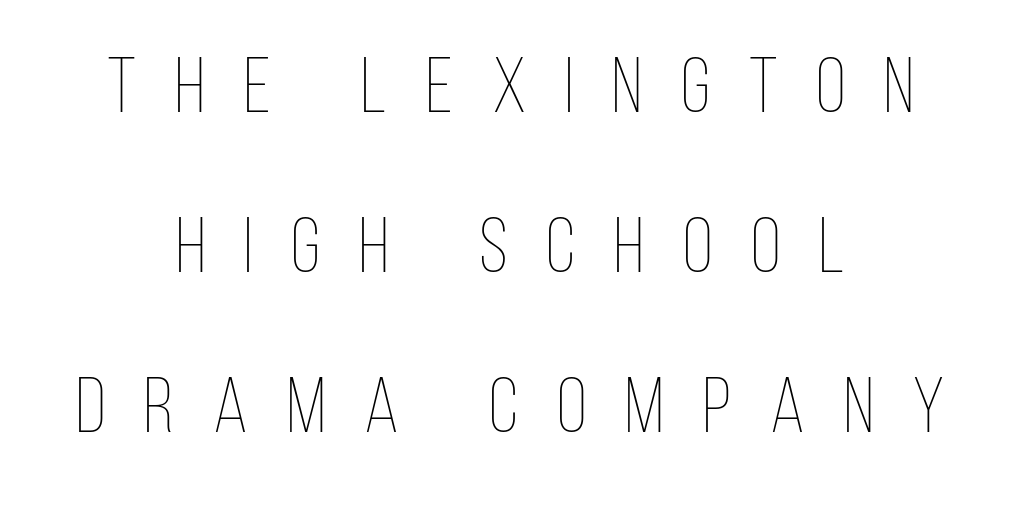
Q: Is the text bold? A: No.
Q: Is the text italic (slanted)? A: No, it is upright.
Q: Is the text underlined? A: No.
Q: How is the paragraph aligned? A: Centered.
Q: Is the spacing between letters normal or unusually wide? A: Unusually wide.
Q: Is the spacing between lines tight, normal or loose? A: Loose.
Q: Width (condensed, normal, or wide)? A: Condensed.
Q: Stroke contrast? A: Low.
Q: x-height? A: Large.
Q: Monospaced? A: No.
